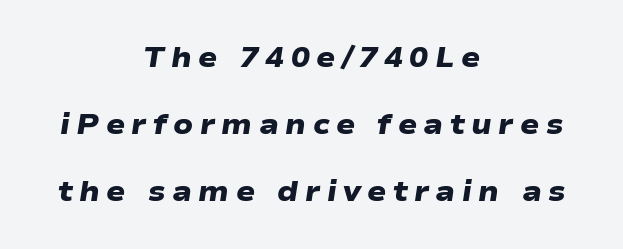
The lines are quadded center. The font family rendered here belongs to the sans-serif group. Do the characters align in a grid? No, the font is proportional. This sample uses expanded letter spacing, leaving extra air between glyphs.
